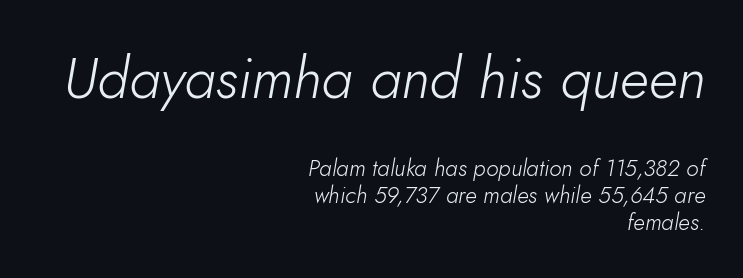
The image shows 58 px light type, italic (leaning right); set right-aligned, line spacing 1.17x, normal letter spacing, not underlined; the first (top) block is 2.52x larger; low stroke contrast and a small x-height.
